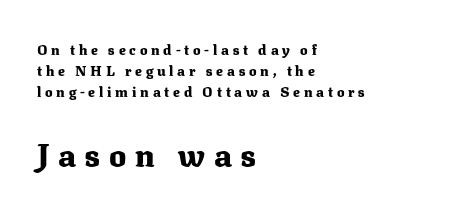
The image shows 32 px heavy serif type, upright; set left-aligned, normal line spacing (1.51x), unusually wide letter spacing (+0.27 em), not underlined; the second (bottom) block is 2.29x larger; medium stroke contrast and a medium x-height.
